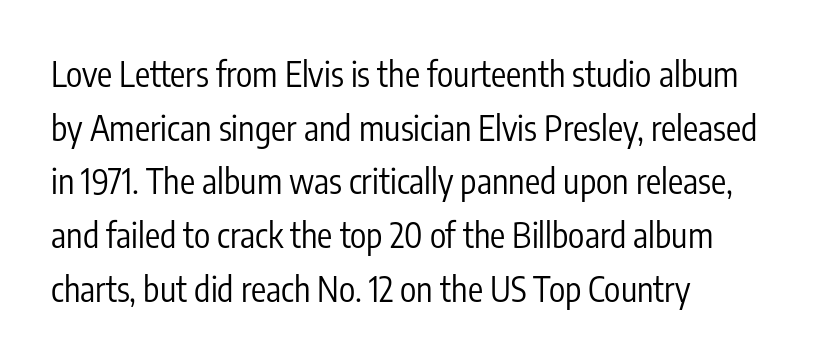
The specimen omits any rule beneath the text block's lines. In terms of letterform style, serifs are entirely absent. One glance says typical: line gaps are just what's usual. The characters are drawn with everyday or finer stroke widths. Rendered with straight, roman letterforms.
